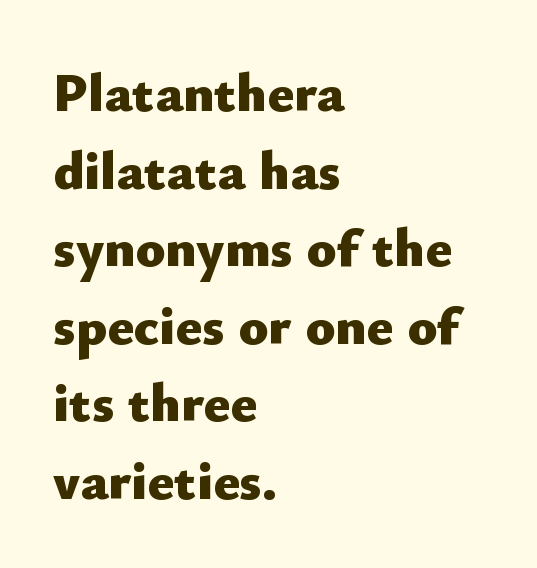
Q: Is the text bold? A: Yes.
Q: Is the text italic (slanted)? A: No, it is upright.
Q: Is the typeface a serif or a sans-serif typeface? A: Sans-serif.
Q: Is the text underlined? A: No.
Q: How is the paragraph aligned? A: Left-aligned.
Q: Is the spacing between letters normal or unusually wide? A: Normal.
Q: Is the spacing between lines tight, normal or loose? A: Normal.
Q: Width (condensed, normal, or wide)? A: Normal.
Q: Stroke contrast? A: Low.
Q: x-height? A: Small.
Q: Monospaced? A: No.
